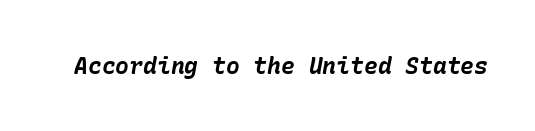
Q: Is the text bold? A: Yes.
Q: Is the text italic (slanted)? A: Yes, it leans right by about 10 degrees.
Q: Is the text underlined? A: No.
Q: Is the spacing between letters normal or unusually wide? A: Normal.
